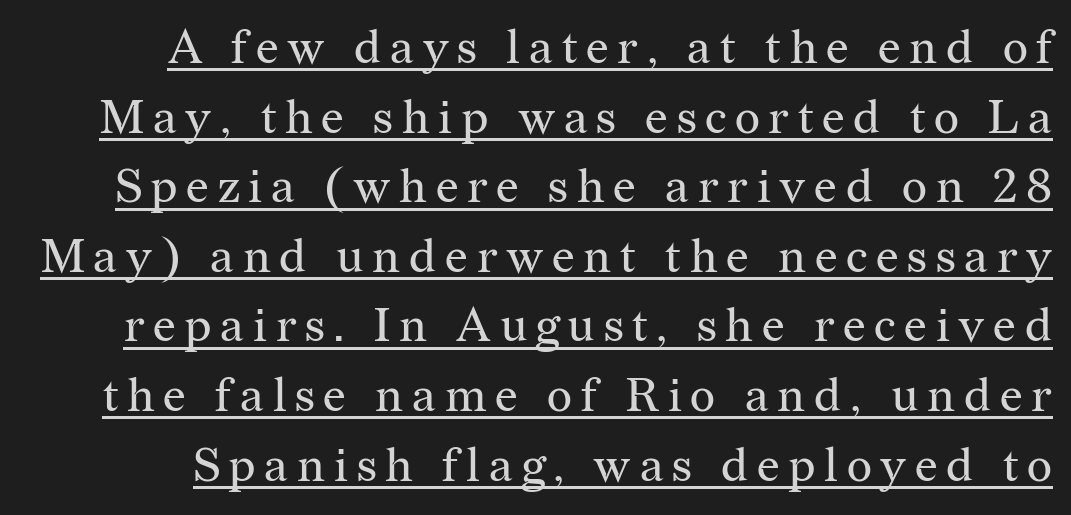
The image shows 48 px regular-weight serif type, upright; set normal line spacing (1.45x), underlined; medium stroke contrast and a medium x-height.
